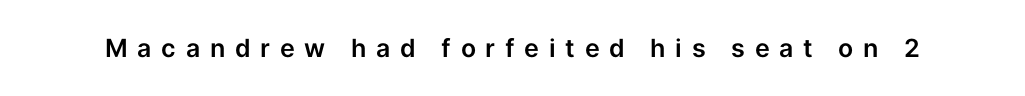
The image shows 25 px text type, upright; set unusually wide letter spacing (+0.39 em), not underlined.
